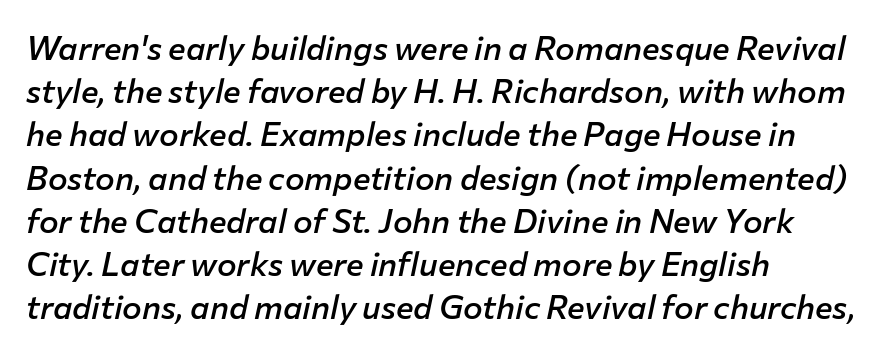
{"italic": "yes", "lean": "right", "slant_degrees": 12, "bold": "semi", "weight": "semibold", "width": "normal", "stroke_contrast": "low", "x_height": "medium", "monospaced": "no", "underline": "no", "align": "left", "line_spacing": "normal", "line_spacing_ratio": 1.31, "letter_spacing": "normal", "letter_spacing_em": 0.0, "glyph_px": 33}
